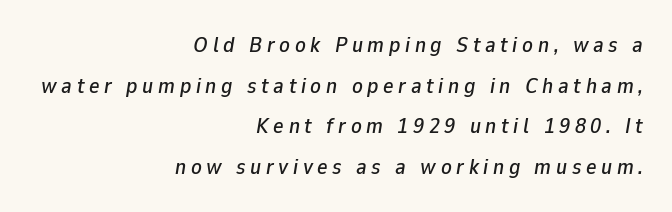
A typesetter would mark this as italic. All the whitespace from short lines collects on the left. Anything drawn beneath the words? Only blank space. Each word looks stretched out because of the extra space between its letters.
